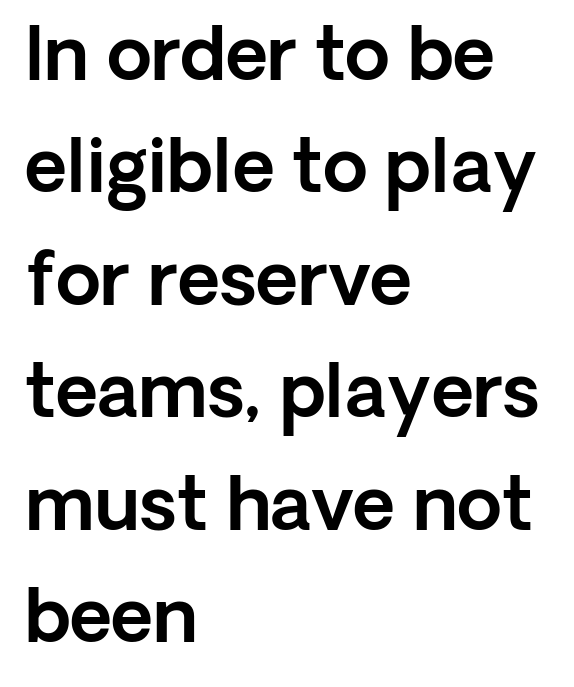
Bare-footed words on every line. Type style note: lacks serifs. Posture: straight, roman, zero tilt. These lines are rendered in a variable-pitch font.
